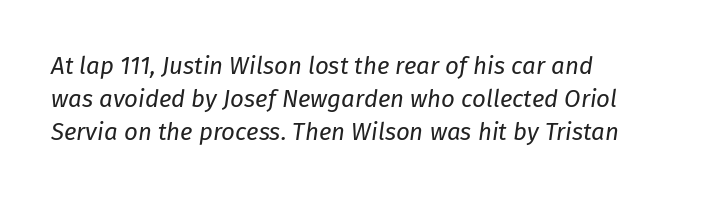
{"italic": "yes", "lean": "right", "slant_degrees": 8, "bold": "no", "underline": "no", "align": "left", "line_spacing": "normal", "line_spacing_ratio": 1.38, "letter_spacing": "normal", "letter_spacing_em": 0.0, "glyph_px": 24}
